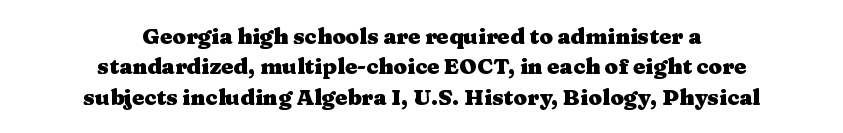
The image shows 22 px bold type, upright; set centered, normal line spacing (1.38x), normal letter spacing, not underlined.
